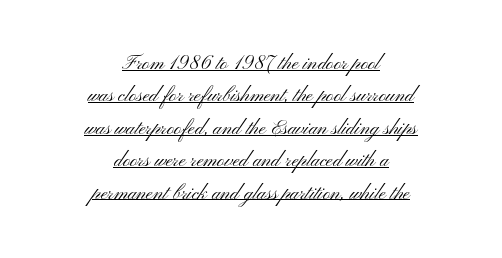
This reads as an unemphasized weight, regular at the heaviest. This rendering features underlined lettering. Glyph-to-glyph distance matches everyday printed text. One glance says typical: line gaps are just what's usual. Alignment: centered.
